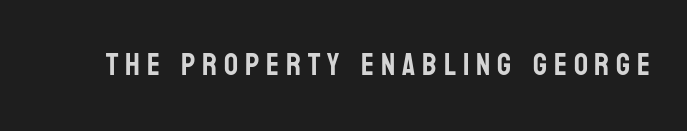
{"serif": "no", "italic": "no", "width": "condensed", "stroke_contrast": "low", "x_height": "large", "monospaced": "no", "underline": "no", "letter_spacing": "wide", "letter_spacing_em": 0.22, "glyph_px": 31}
